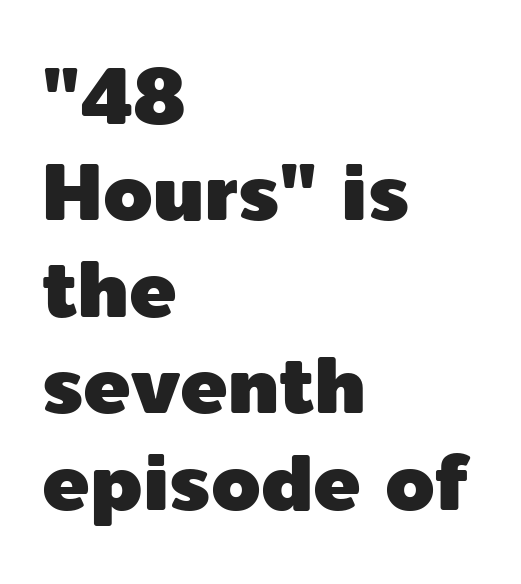
The characters display no serif detailing; their extremities are plain. The horizontal fit of the characters is conventional and even. Looks like regular typesetting: each glyph gets only the width it needs. Is the block centered? No — it sits flush against the left margin. Plain, unruled lines of type.
